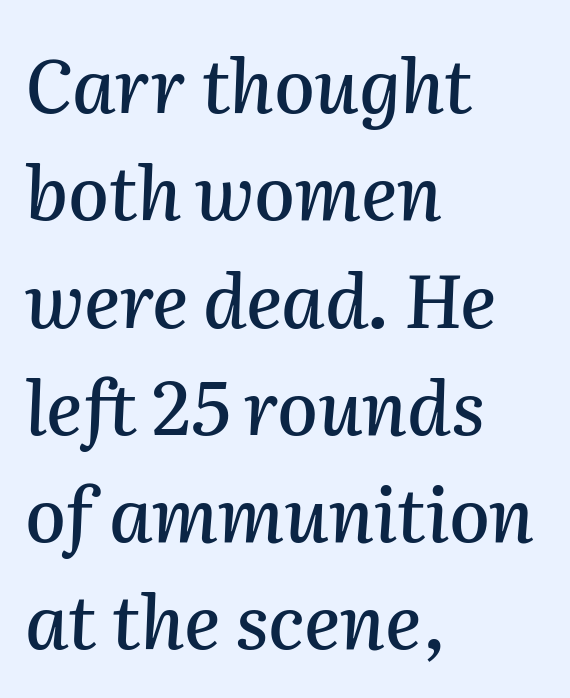
{"italic": "yes", "lean": "right", "slant_degrees": 2, "width": "normal", "stroke_contrast": "medium", "x_height": "medium", "monospaced": "no", "underline": "no", "align": "left", "line_spacing": "normal", "line_spacing_ratio": 1.45, "letter_spacing": "normal", "letter_spacing_em": 0.0, "glyph_px": 74}
